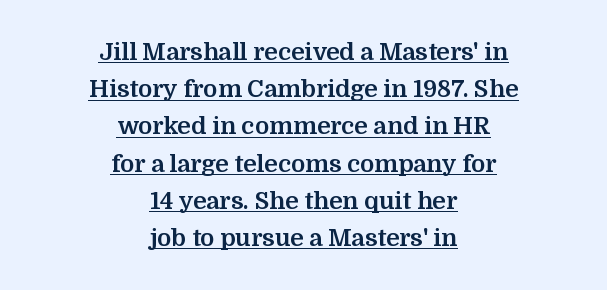
Q: Is the text bold? A: Yes.
Q: Is the text italic (slanted)? A: No, it is upright.
Q: Is the text underlined? A: Yes.
Q: How is the paragraph aligned? A: Centered.
Q: Is the spacing between letters normal or unusually wide? A: Normal.
Q: Is the spacing between lines tight, normal or loose? A: Normal.
